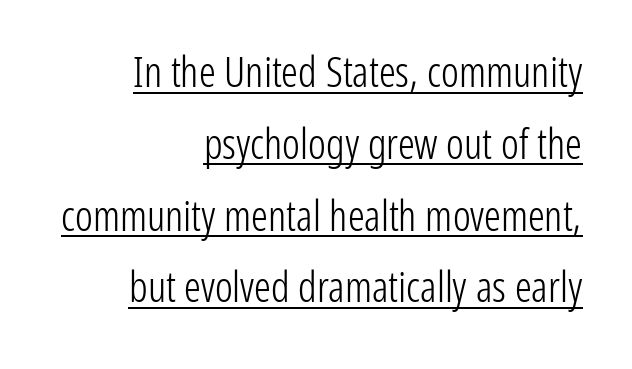
Q: Is the text bold? A: No.
Q: Is the text italic (slanted)? A: No, it is upright.
Q: Is the typeface a serif or a sans-serif typeface? A: Sans-serif.
Q: Is the text underlined? A: Yes.
Q: How is the paragraph aligned? A: Right-aligned.
Q: Is the spacing between letters normal or unusually wide? A: Normal.
Q: Width (condensed, normal, or wide)? A: Condensed.
Q: Stroke contrast? A: Low.
Q: x-height? A: Medium.
Q: Monospaced? A: No.
